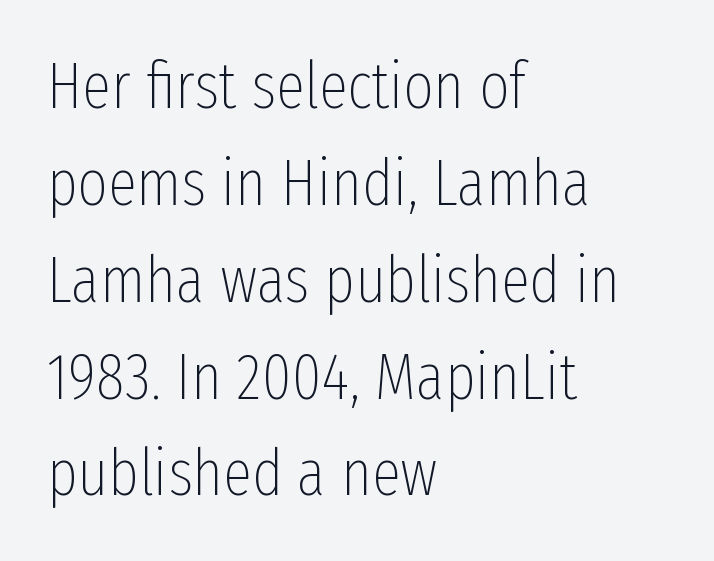
Students, note that the glyphs here touch the page at normal intervals. Nope, not italic — everything's standing straight. The typesetter chose a ragged-right arrangement here. The rendering uses a moderate line-height, typical for paragraphs. Grotesque or geometric, the face here clearly has no serifs.
